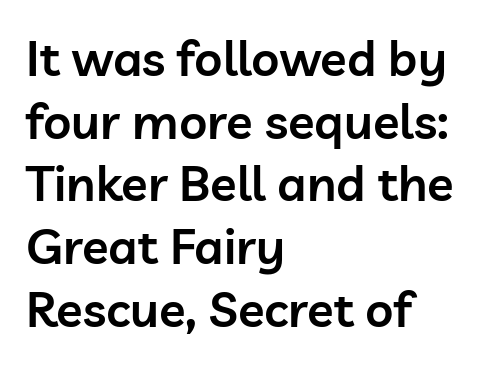
Font category for this specimen: sans-serif. Posture: straight, roman, zero tilt. Each glyph is drawn with semibold strokes, heavier than normal yet not fully bold. Each letter keeps its own natural width here, so spacing adapts to shape.
